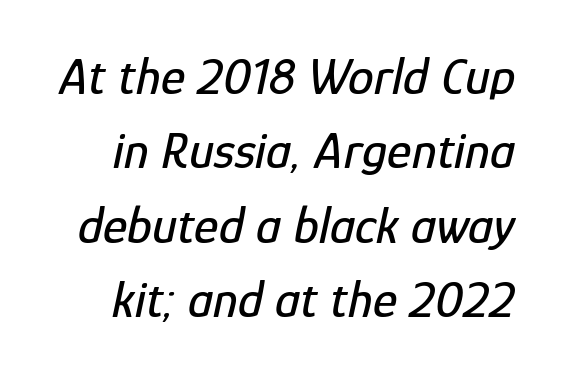
Q: Is the text italic (slanted)? A: Yes, it leans right by about 12 degrees.
Q: Is the text underlined? A: No.
Q: Is the spacing between letters normal or unusually wide? A: Normal.
Q: Is the spacing between lines tight, normal or loose? A: Normal.
Q: Width (condensed, normal, or wide)? A: Condensed.
Q: Stroke contrast? A: Low.
Q: x-height? A: Medium.
Q: Monospaced? A: No.
